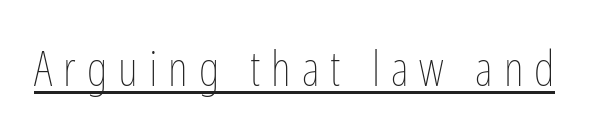
Q: Is the text bold? A: No.
Q: Is the text italic (slanted)? A: No, it is upright.
Q: Is the text underlined? A: Yes.
Q: Is the spacing between letters normal or unusually wide? A: Unusually wide.
Q: Width (condensed, normal, or wide)? A: Condensed.
Q: Stroke contrast? A: Low.
Q: x-height? A: Medium.
Q: Monospaced? A: No.
